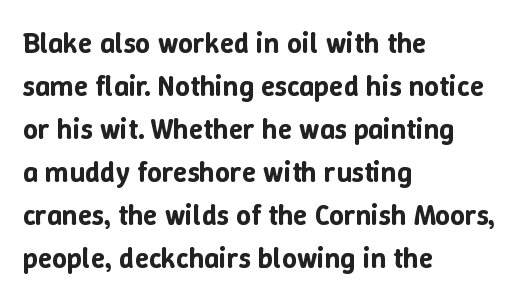
Q: Is the text italic (slanted)? A: No, it is upright.
Q: Is the text underlined? A: No.
Q: How is the paragraph aligned? A: Left-aligned.
Q: Is the spacing between letters normal or unusually wide? A: Normal.
Q: Is the spacing between lines tight, normal or loose? A: Normal.
Q: Width (condensed, normal, or wide)? A: Normal.
Q: Stroke contrast? A: Low.
Q: x-height? A: Medium.
Q: Monospaced? A: No.
